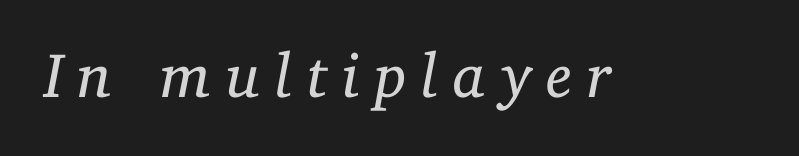
{"serif": "yes", "italic": "yes", "lean": "right", "slant_degrees": 11, "bold": "no", "weight": "regular", "width": "normal", "stroke_contrast": "low", "x_height": "medium", "monospaced": "no", "underline": "no", "letter_spacing": "wide", "letter_spacing_em": 0.23, "glyph_px": 63}
